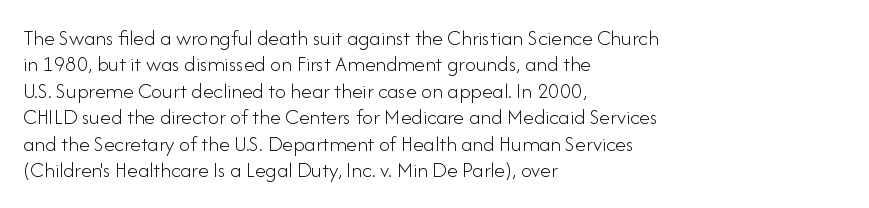
This sample uses an upright cut, with every glyph sitting square on the baseline. Underlining? Definitely not there. Heaviness? Minimal to ordinary, like unemphasized prose. Short note: letters normally spaced. Where is the straight margin? On the left.
